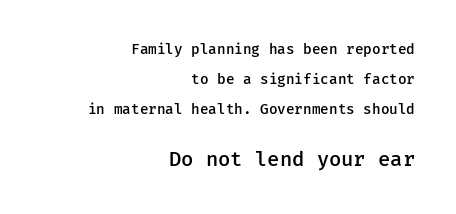
The image shows 20 px text type, upright; set right-aligned, loose line spacing (2.14x), normal letter spacing, not underlined; the second (bottom) block is 1.43x larger.
